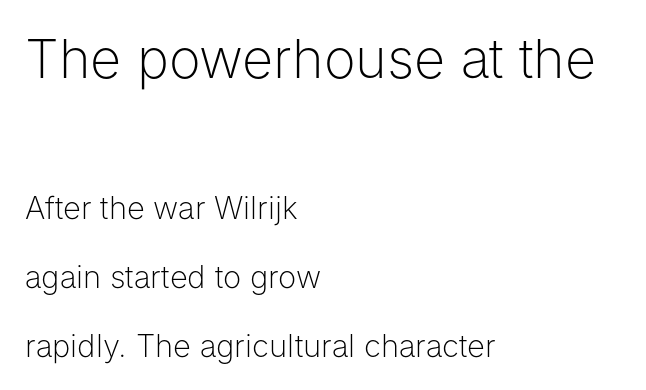
The image shows 54 px light sans-serif type, upright; set left-aligned, loose line spacing (2.22x), normal letter spacing, not underlined; the first (top) block is 1.74x larger; low stroke contrast and a medium x-height.
